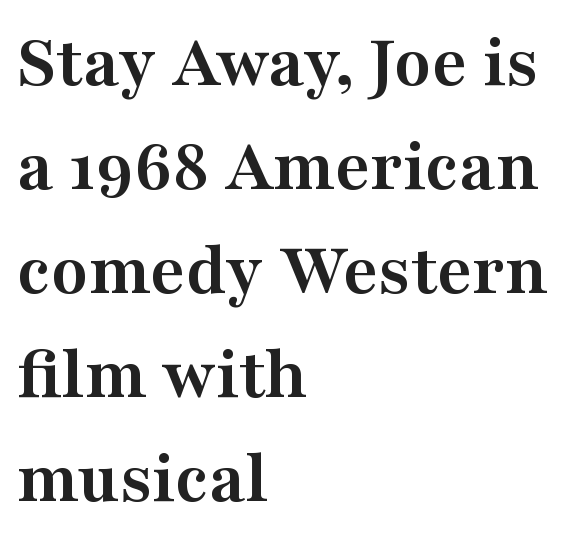
Baseline-to-baseline distance is the conventional proportion of letter height. These lines were composed using upright roman letters. Descender tails drop into unmarked territory. Character widths vary here, with narrow letters taking less room than wide ones. Reading down the block, your eye returns to a fixed left position each line. The glyphs in this specimen are seriffed.
